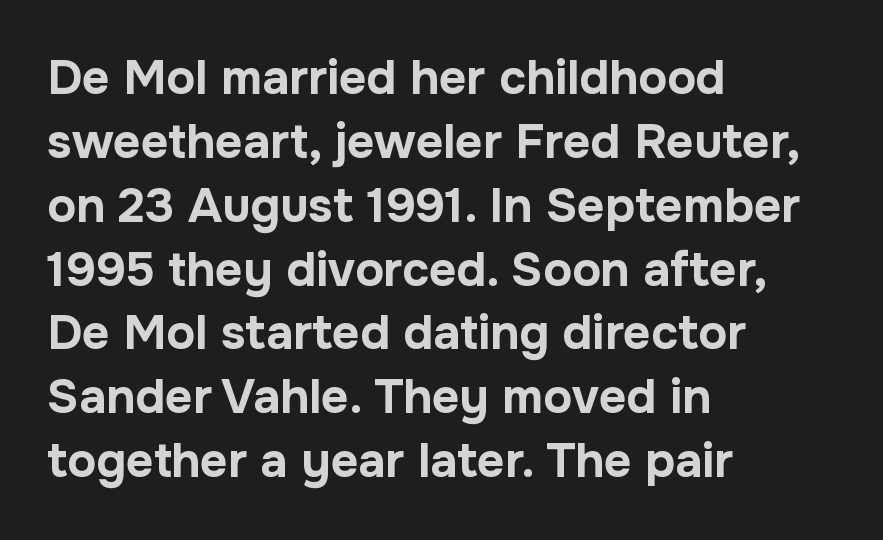
{"serif": "no", "italic": "no", "bold": "yes", "weight": "bold", "width": "normal", "stroke_contrast": "low", "x_height": "medium", "monospaced": "no", "underline": "no", "align": "left", "line_spacing": "normal", "line_spacing_ratio": 1.33, "letter_spacing": "normal", "letter_spacing_em": 0.0, "glyph_px": 48}
